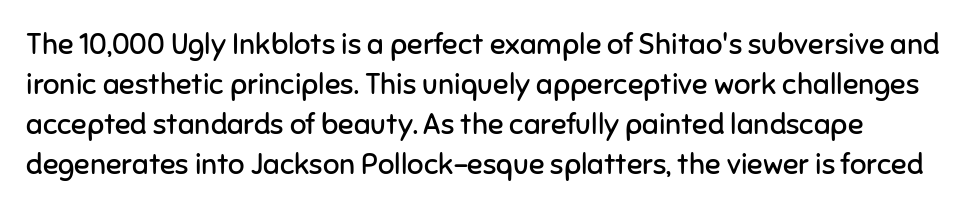
{"serif": "no", "italic": "no", "bold": "no", "weight": "regular", "width": "normal", "stroke_contrast": "low", "x_height": "medium", "monospaced": "no", "underline": "no", "line_spacing": "normal", "line_spacing_ratio": 1.38, "letter_spacing": "normal", "letter_spacing_em": 0.0, "glyph_px": 29}
